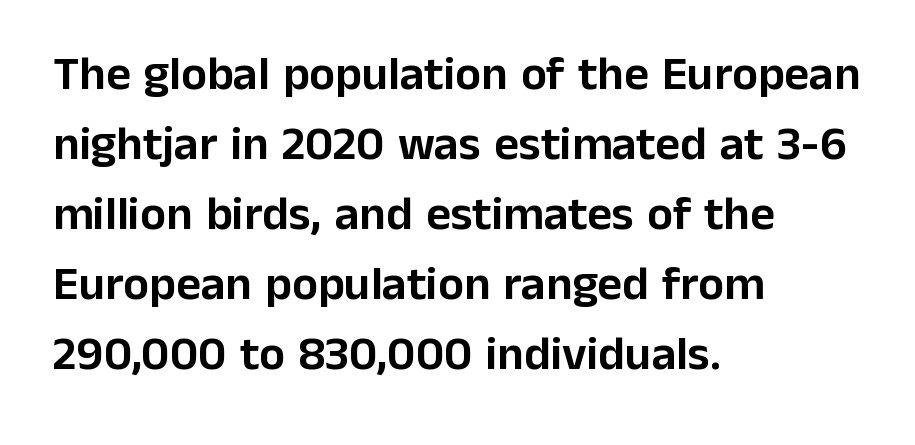
The space beneath each line is pristine and unruled. You could not count columns in this text — the font is proportionally spaced. The tracking reads as untouched default to a designer's eye. In terms of leading, this rendering sits right in the middle. These lines are composed in type without serifs.
